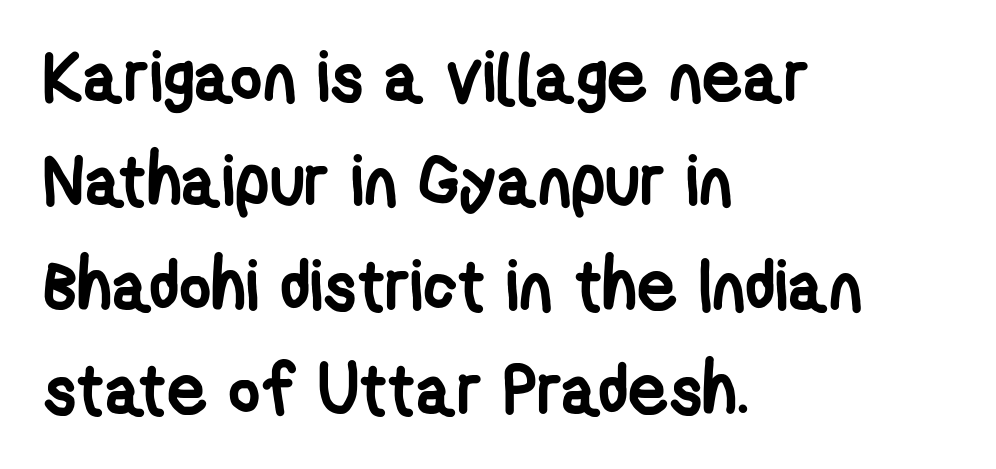
{"serif": "no", "bold": "yes", "weight": "semibold", "width": "condensed", "stroke_contrast": "low", "x_height": "medium", "monospaced": "no", "underline": "no", "align": "left", "line_spacing": "normal", "line_spacing_ratio": 1.49, "letter_spacing": "normal", "letter_spacing_em": 0.0, "glyph_px": 70}
